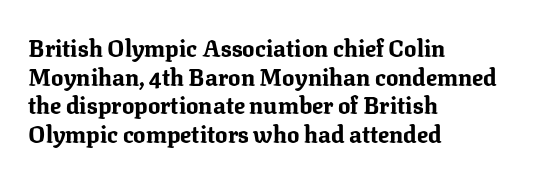
Q: Is the text bold? A: Yes.
Q: Is the text italic (slanted)? A: No, it is upright.
Q: Is the text underlined? A: No.
Q: How is the paragraph aligned? A: Left-aligned.
Q: Is the spacing between letters normal or unusually wide? A: Normal.
